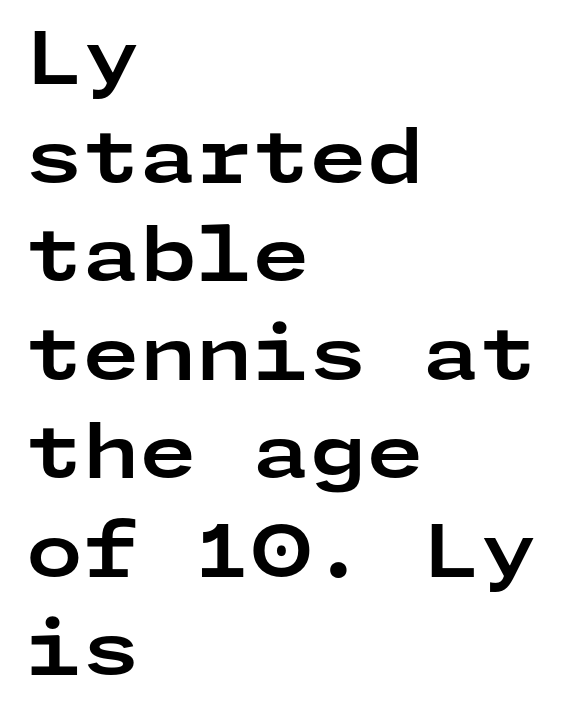
Q: Is the text bold? A: Yes.
Q: Is the text italic (slanted)? A: No, it is upright.
Q: Is the typeface a serif or a sans-serif typeface? A: Sans-serif.
Q: Is the text underlined? A: No.
Q: How is the paragraph aligned? A: Left-aligned.
Q: Is the spacing between letters normal or unusually wide? A: Normal.
Q: Is the spacing between lines tight, normal or loose? A: Normal.
Q: Width (condensed, normal, or wide)? A: Wide.
Q: Stroke contrast? A: Low.
Q: x-height? A: Medium.
